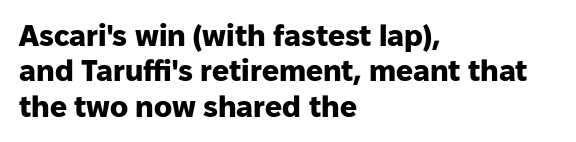
{"serif": "no", "italic": "no", "bold": "yes", "weight": "heavy", "width": "normal", "stroke_contrast": "low", "x_height": "medium", "monospaced": "no", "underline": "no", "align": "left", "line_spacing_ratio": 1.18, "letter_spacing": "normal", "letter_spacing_em": 0.0, "glyph_px": 30}
